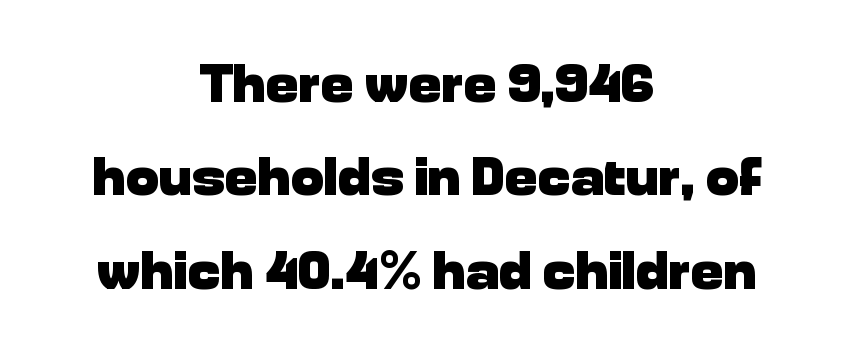
Q: Is the text bold? A: Yes.
Q: Is the text italic (slanted)? A: No, it is upright.
Q: Is the typeface a serif or a sans-serif typeface? A: Sans-serif.
Q: Is the text underlined? A: No.
Q: How is the paragraph aligned? A: Centered.
Q: Is the spacing between letters normal or unusually wide? A: Normal.
Q: Is the spacing between lines tight, normal or loose? A: Normal.
Q: Width (condensed, normal, or wide)? A: Normal.
Q: Stroke contrast? A: Low.
Q: x-height? A: Medium.
Q: Monospaced? A: No.
